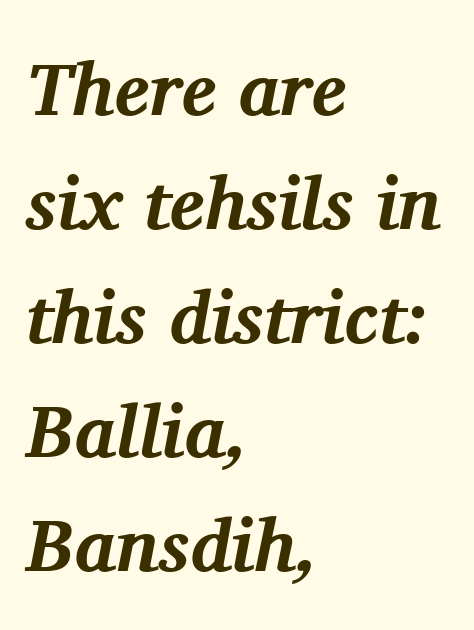
Quick note: italic. Stroke terminals: seriffed. Typeset ragged right — the left edge is the straight one. These lines carry a lot of weight — the face is fully bold. Is this a fixed-width face? No — the glyphs have proportional, varying widths. The strip under each line holds only bare page.
